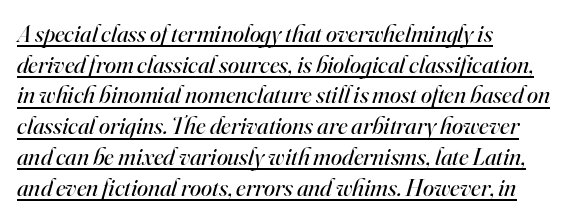
The image shows 25 px text type, italic (leaning right); set left-aligned, line spacing 1.23x, normal letter spacing, underlined.
